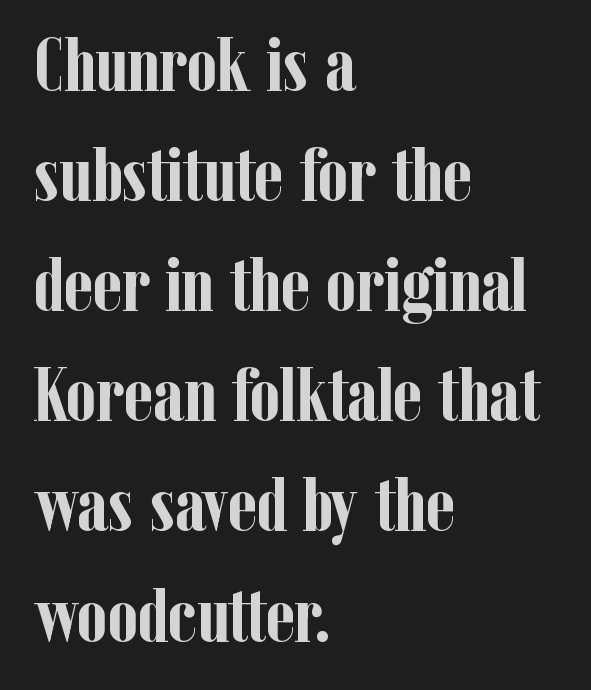
Its strokes are broad and dark, the hallmark of bold type. The lines are quadded left. You could call the tracking neutral — neither tight nor loose. Type without underlining. I'd call this a serif setting — the letters wear small feet.
